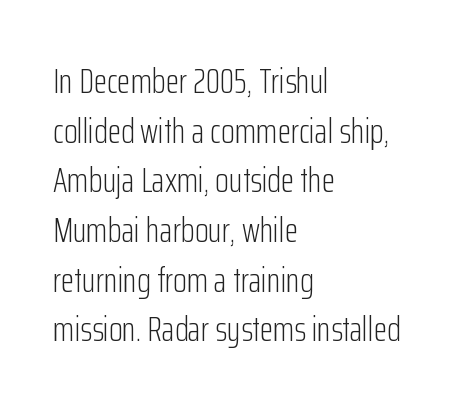
Designer's note — italics off, roman on. Inter-character spacing is left at the font's built-in metrics. Stems here are at most as thick as an everyday book face. The rendering uses natural spacing where letterforms have individual widths. Leading: standard.
